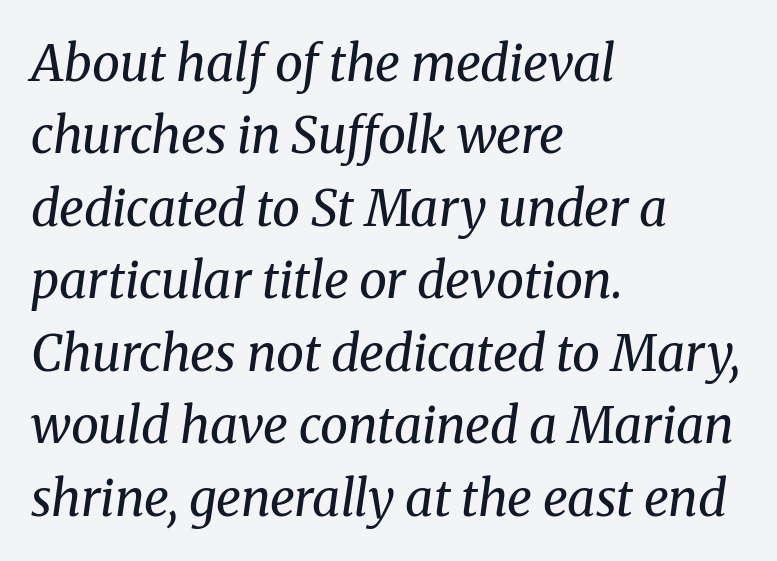
The characters display serif detailing at their extremities. Layout note: lines flush left. The lettering tilts uniformly, giving the passage an italic look. The face used here is rendered with its standard letterfit. The designer left line spacing at the default. A typesetter would call this proportional, since set widths differ per character.
